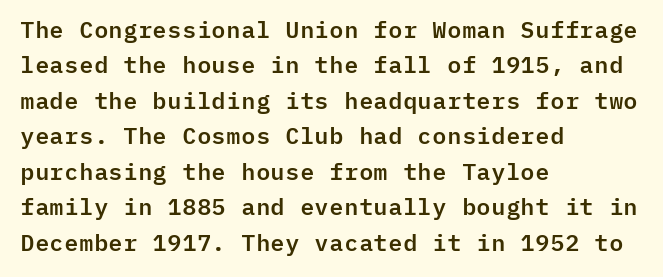
Q: Is the text italic (slanted)? A: No, it is upright.
Q: Is the text underlined? A: No.
Q: How is the paragraph aligned? A: Left-aligned.
Q: Is the spacing between letters normal or unusually wide? A: Normal.
Q: Is the spacing between lines tight, normal or loose? A: Normal.
